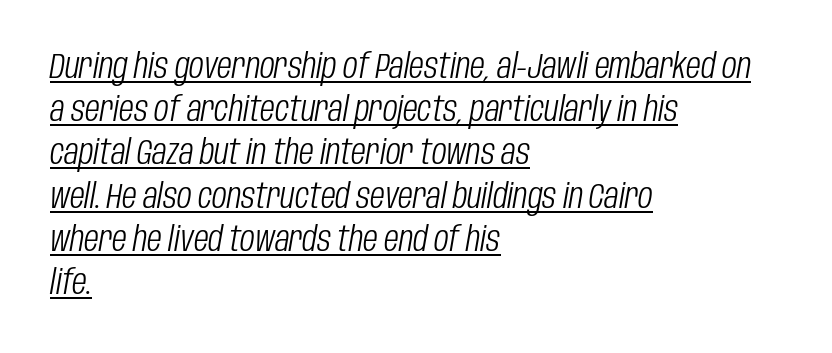
Line beginnings align vertically; line endings do not. Is this a heavy cut? Hardly; it is regular or lighter. This rendering features underlined lettering. The rendering uses natural spacing where letterforms have individual widths. Tracking value appears to be zero — textbook default spacing. Vertically, the passage feels balanced, rows spaced as you'd expect.
